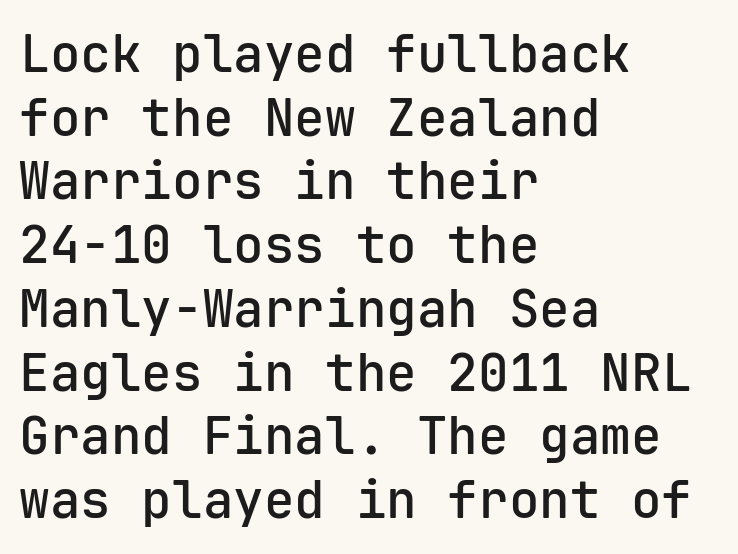
Q: Is the text bold? A: Semi-bold.
Q: Is the text italic (slanted)? A: No, it is upright.
Q: Is the typeface a serif or a sans-serif typeface? A: Sans-serif.
Q: Is the text underlined? A: No.
Q: How is the paragraph aligned? A: Left-aligned.
Q: Is the spacing between letters normal or unusually wide? A: Normal.
Q: Is the spacing between lines tight, normal or loose? A: Normal.
Q: Width (condensed, normal, or wide)? A: Normal.
Q: Stroke contrast? A: Low.
Q: x-height? A: Medium.
Q: Monospaced? A: Yes.
